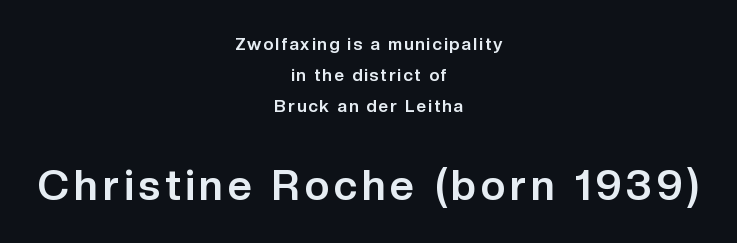
{"serif": "no", "italic": "no", "bold": "yes", "weight": "bold", "width": "normal", "stroke_contrast": "low", "x_height": "medium", "monospaced": "no", "underline": "no", "align": "center", "line_spacing_ratio": 1.83, "larger_block": "second", "size_ratio": 2.47, "glyph_px": 42}
